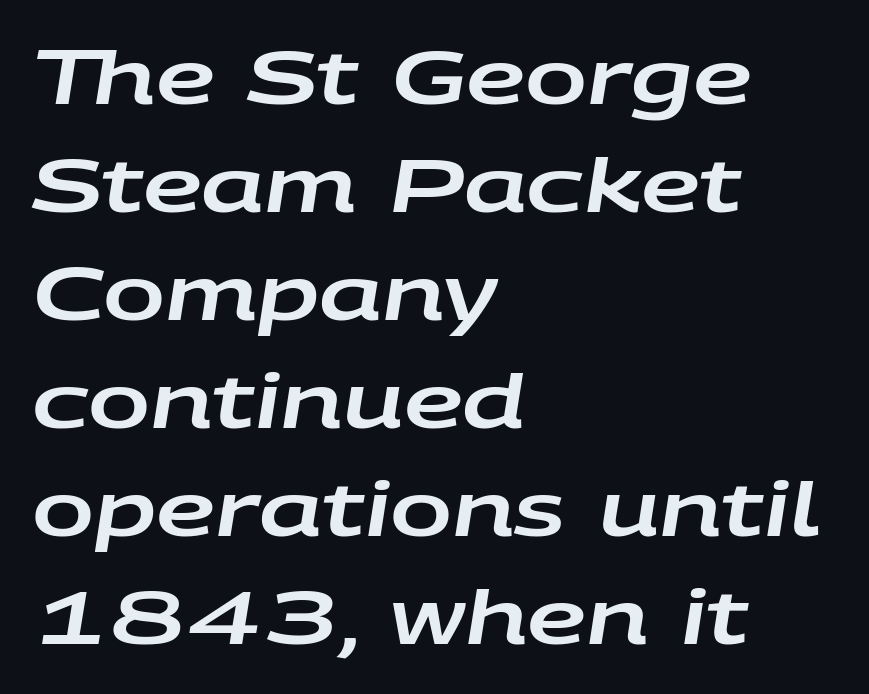
{"italic": "yes", "lean": "right", "slant_degrees": 9, "width": "wide", "stroke_contrast": "low", "x_height": "large", "monospaced": "no", "underline": "no", "align": "left", "line_spacing": "normal", "line_spacing_ratio": 1.46, "letter_spacing": "normal", "letter_spacing_em": 0.0, "glyph_px": 74}
